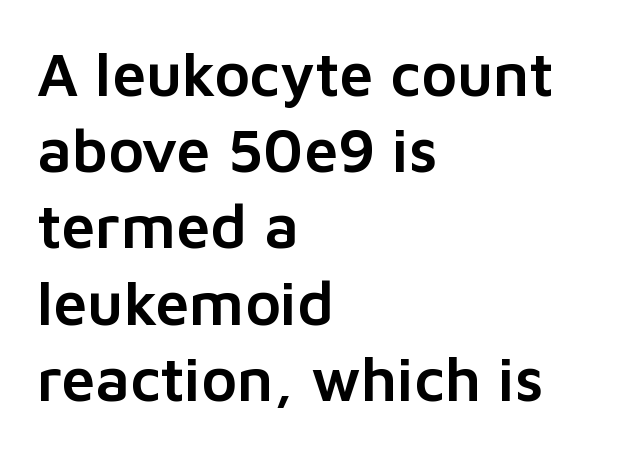
Q: Is the text italic (slanted)? A: No, it is upright.
Q: Is the typeface a serif or a sans-serif typeface? A: Sans-serif.
Q: Is the text underlined? A: No.
Q: How is the paragraph aligned? A: Left-aligned.
Q: Is the spacing between letters normal or unusually wide? A: Normal.
Q: Is the spacing between lines tight, normal or loose? A: Normal.
Q: Width (condensed, normal, or wide)? A: Normal.
Q: Stroke contrast? A: Low.
Q: x-height? A: Medium.
Q: Monospaced? A: No.
